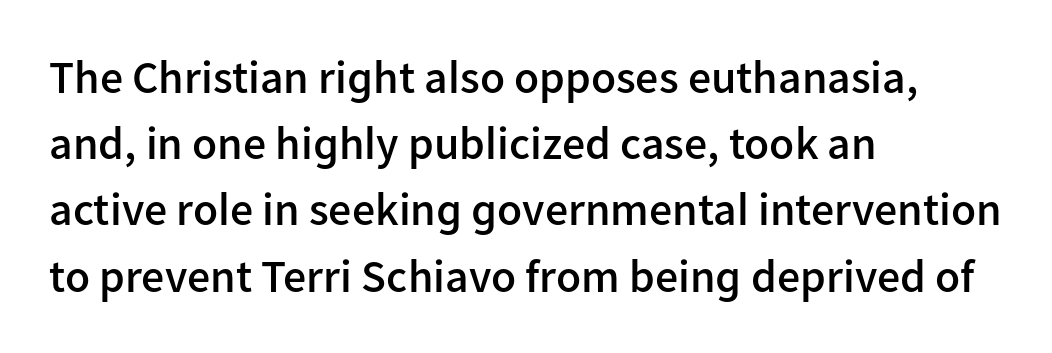
These lines are composed in type without serifs. Rule under the text: the space is simply empty. Does the lettering tilt? It doesn't — this is upright. Short and long lines alike share a common starting point at left. The line texture is even and compact thanks to regular tracking.
